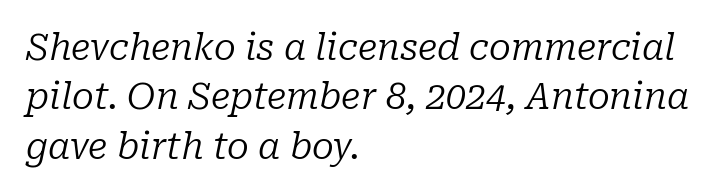
Q: Is the text bold? A: No.
Q: Is the text italic (slanted)? A: Yes, it leans right by about 10 degrees.
Q: Is the typeface a serif or a sans-serif typeface? A: Serif.
Q: Is the text underlined? A: No.
Q: How is the paragraph aligned? A: Left-aligned.
Q: Is the spacing between letters normal or unusually wide? A: Normal.
Q: Is the spacing between lines tight, normal or loose? A: Normal.
Q: Width (condensed, normal, or wide)? A: Normal.
Q: Stroke contrast? A: Low.
Q: x-height? A: Medium.
Q: Monospaced? A: No.
